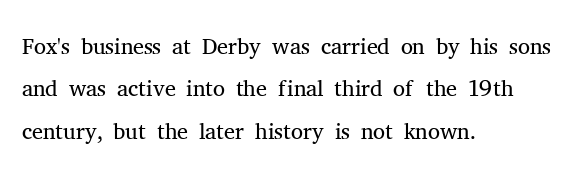
{"serif": "yes", "italic": "no", "bold": "no", "weight": "light", "width": "normal", "stroke_contrast": "medium", "x_height": "medium", "monospaced": "no", "underline": "no", "align": "left", "line_spacing": "normal", "line_spacing_ratio": 1.25, "letter_spacing": "normal", "letter_spacing_em": 0.0, "glyph_px": 34}
